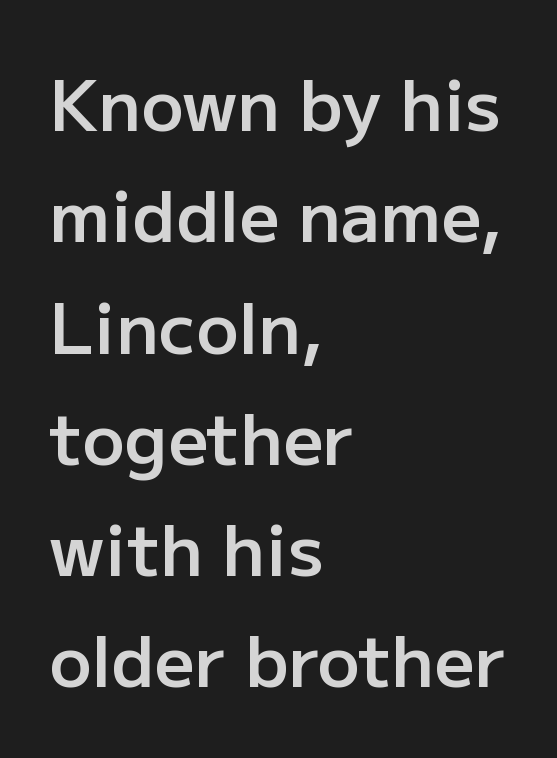
{"serif": "no", "italic": "no", "bold": "semi", "weight": "semibold", "width": "normal", "stroke_contrast": "low", "x_height": "medium", "monospaced": "no", "underline": "no", "align": "left", "line_spacing": "normal", "line_spacing_ratio": 1.59, "letter_spacing": "normal", "letter_spacing_em": 0.0, "glyph_px": 70}
